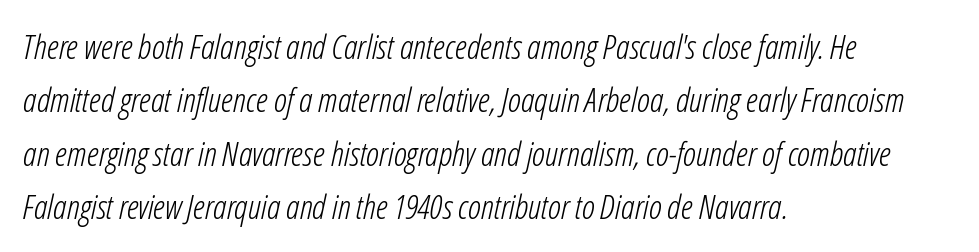
The baseline area is clear. Evenly set lines give the paragraph a standard silhouette. Default kerning and tracking; the words read as compact shapes. Slanted lettering throughout.
